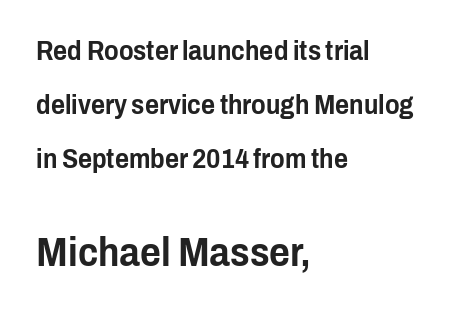
{"serif": "no", "italic": "no", "width": "condensed", "stroke_contrast": "low", "x_height": "medium", "monospaced": "no", "underline": "no", "align": "left", "line_spacing": "loose", "line_spacing_ratio": 2.0, "letter_spacing": "normal", "letter_spacing_em": 0.0, "larger_block": "second", "size_ratio": 1.48, "glyph_px": 40}
